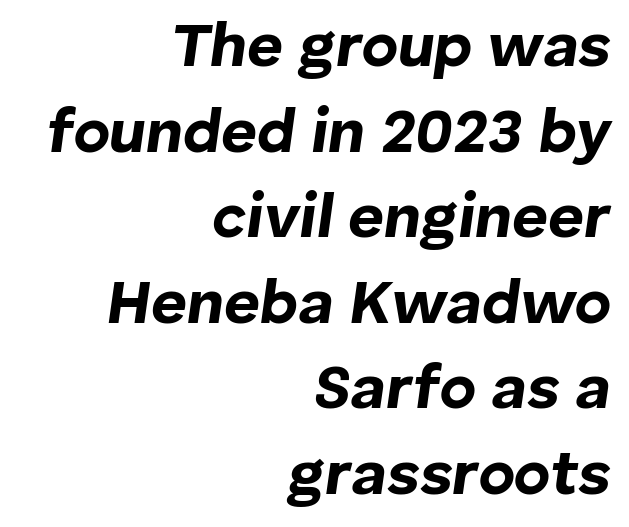
Q: Is the text bold? A: Yes.
Q: Is the text italic (slanted)? A: Yes, it leans right by about 8 degrees.
Q: Is the text underlined? A: No.
Q: How is the paragraph aligned? A: Right-aligned.
Q: Is the spacing between letters normal or unusually wide? A: Normal.
Q: Is the spacing between lines tight, normal or loose? A: Normal.
Q: Width (condensed, normal, or wide)? A: Normal.
Q: Stroke contrast? A: Low.
Q: x-height? A: Medium.
Q: Monospaced? A: No.
